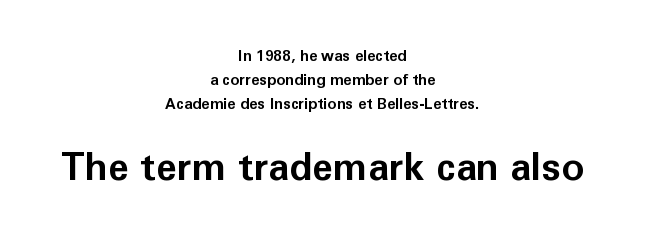
Q: Is the text bold? A: Yes.
Q: Is the text italic (slanted)? A: No, it is upright.
Q: Is the typeface a serif or a sans-serif typeface? A: Sans-serif.
Q: Is the text underlined? A: No.
Q: How is the paragraph aligned? A: Centered.
Q: Is the spacing between letters normal or unusually wide? A: Normal.
Q: Is the spacing between lines tight, normal or loose? A: Normal.
Q: Which block of text is set in a larger size, the first (top) or the second (bottom)? A: The second (bottom) one.
Q: Width (condensed, normal, or wide)? A: Normal.
Q: Stroke contrast? A: Low.
Q: x-height? A: Medium.
Q: Monospaced? A: No.
